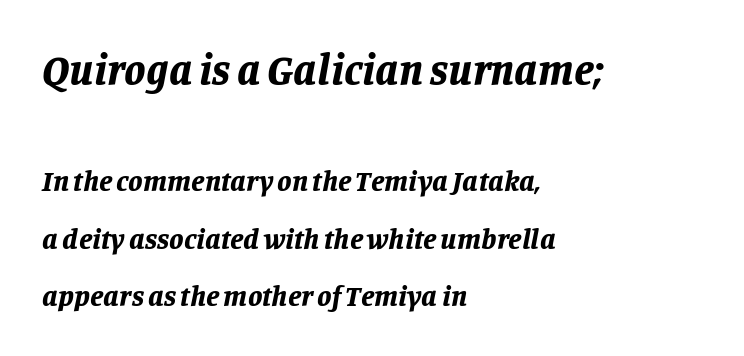
{"italic": "yes", "lean": "right", "slant_degrees": 11, "bold": "yes", "weight": "bold", "width": "normal", "stroke_contrast": "low", "x_height": "large", "monospaced": "no", "underline": "no", "align": "left", "line_spacing": "loose", "line_spacing_ratio": 1.99, "letter_spacing": "normal", "letter_spacing_em": 0.0, "larger_block": "first", "size_ratio": 1.48, "glyph_px": 43}
